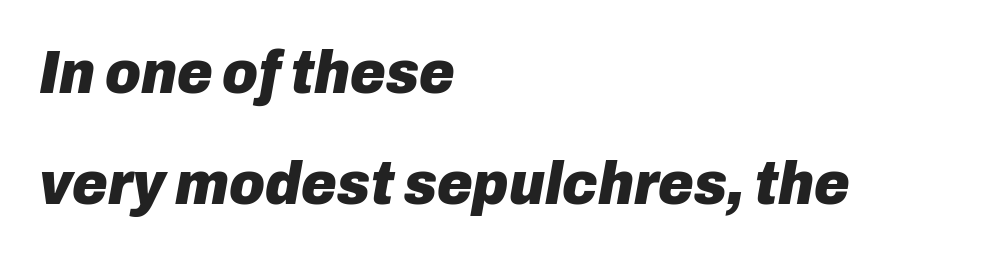
The image shows 61 px heavy type, italic (leaning right); set left-aligned, line spacing 1.82x, normal letter spacing, not underlined; low stroke contrast and a medium x-height.
